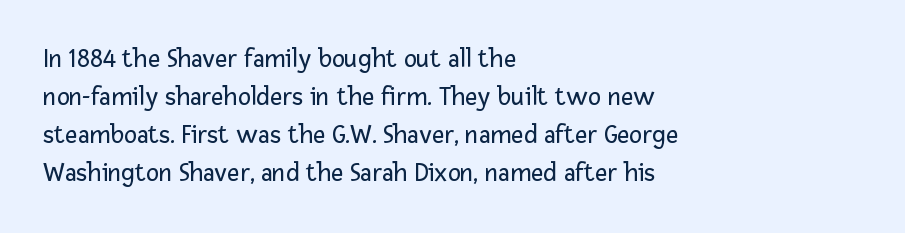
The image shows 27 px text type, upright; set left-aligned, normal line spacing (1.41x), normal letter spacing, not underlined.
